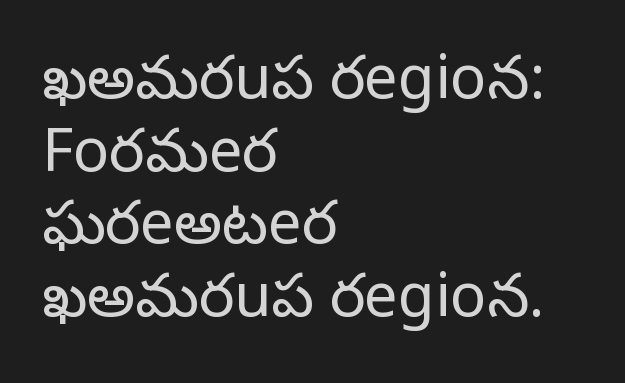
The image shows 60 px light sans-serif type, upright; set left-aligned, line spacing 1.21x, normal letter spacing, not underlined; low stroke contrast and a medium x-height.
